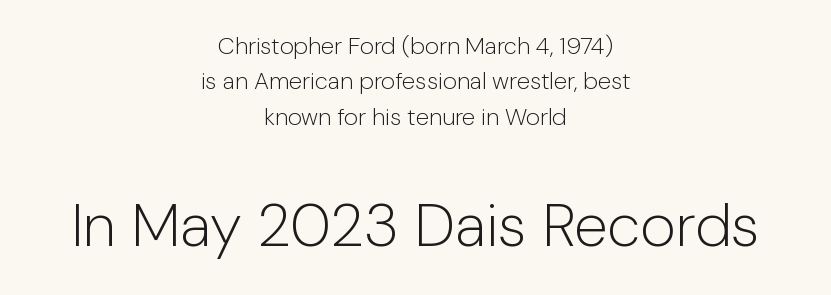
{"serif": "no", "italic": "no", "bold": "no", "weight": "light", "width": "normal", "stroke_contrast": "low", "x_height": "medium", "monospaced": "no", "underline": "no", "align": "center", "line_spacing": "normal", "line_spacing_ratio": 1.47, "letter_spacing": "normal", "letter_spacing_em": 0.0, "larger_block": "second", "size_ratio": 2.54, "glyph_px": 61}
